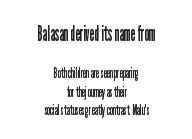
{"italic": "no", "bold": "no", "underline": "no", "align": "center", "line_spacing": "normal", "line_spacing_ratio": 1.31, "letter_spacing": "normal", "letter_spacing_em": 0.0, "larger_block": "first", "size_ratio": 1.5, "glyph_px": 21}
